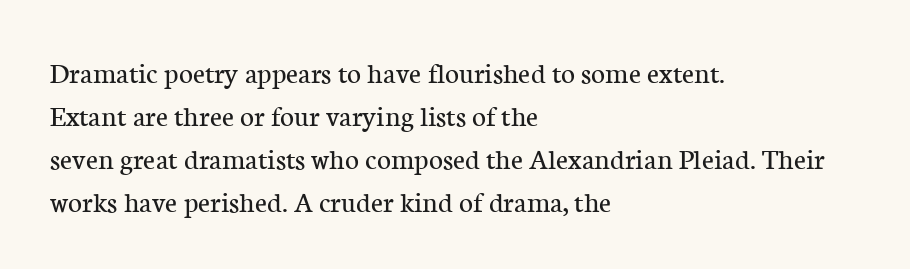
Q: Is the text bold? A: No.
Q: Is the text italic (slanted)? A: No, it is upright.
Q: Is the typeface a serif or a sans-serif typeface? A: Serif.
Q: Is the text underlined? A: No.
Q: How is the paragraph aligned? A: Left-aligned.
Q: Is the spacing between letters normal or unusually wide? A: Normal.
Q: Is the spacing between lines tight, normal or loose? A: Normal.
Q: Width (condensed, normal, or wide)? A: Normal.
Q: Stroke contrast? A: Low.
Q: x-height? A: Medium.
Q: Monospaced? A: No.
